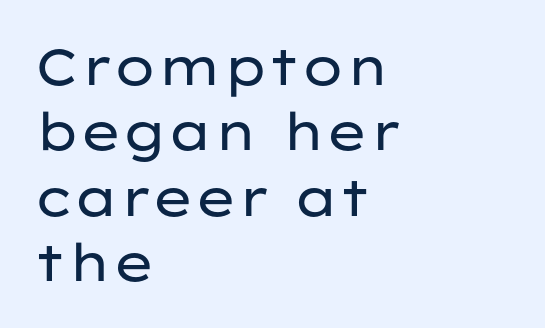
The image shows 51 px regular-weight, wide sans-serif type, upright; set left-aligned, normal line spacing (1.28x), normal letter spacing, not underlined; low stroke contrast and a medium x-height.
